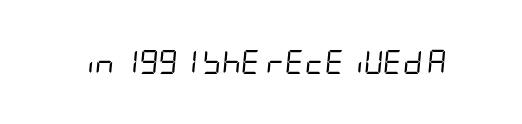
The image shows 24 px text type, italic (leaning right); set normal letter spacing, not underlined.
